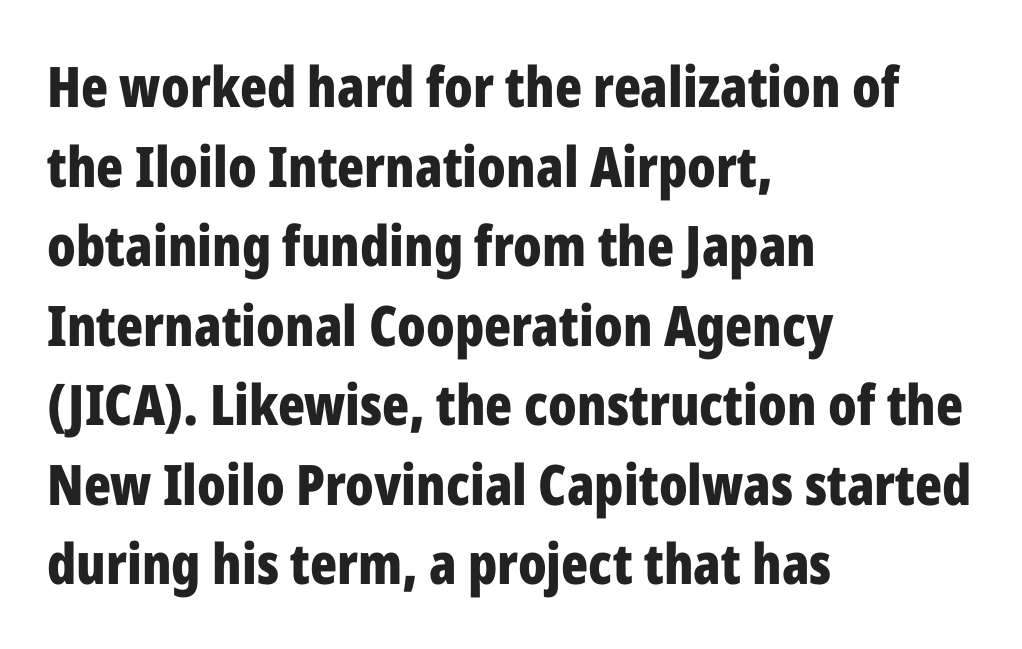
The face used here is proportionally spaced, like ordinary book or web type. Caption: standard tracking, unaltered. No italicization has been applied; the sample stays upright. Which margin do the lines hug? The left one — the right edge is uneven.
